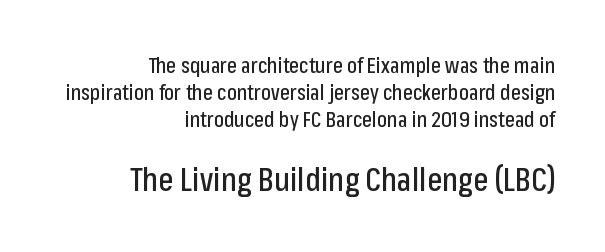
The image shows 32 px condensed sans-serif type, upright; set right-aligned, normal line spacing (1.28x), normal letter spacing, not underlined; the second (bottom) block is 1.52x larger; low stroke contrast and a medium x-height.
